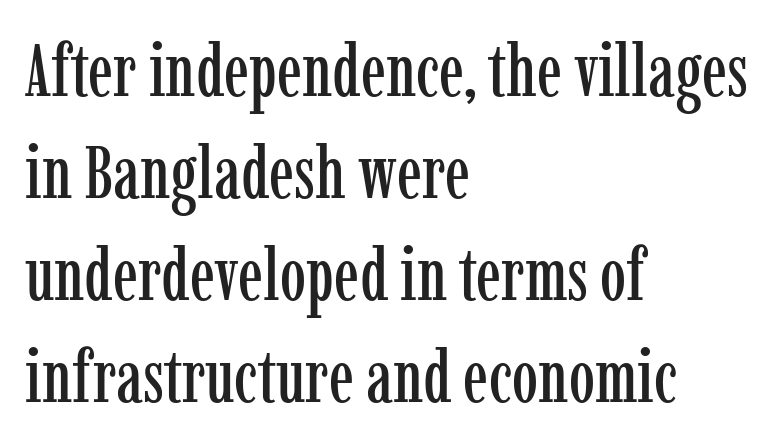
Q: Is the text italic (slanted)? A: No, it is upright.
Q: Is the typeface a serif or a sans-serif typeface? A: Serif.
Q: Is the text underlined? A: No.
Q: How is the paragraph aligned? A: Left-aligned.
Q: Is the spacing between letters normal or unusually wide? A: Normal.
Q: Is the spacing between lines tight, normal or loose? A: Normal.
Q: Width (condensed, normal, or wide)? A: Condensed.
Q: Stroke contrast? A: Low.
Q: x-height? A: Medium.
Q: Monospaced? A: No.
